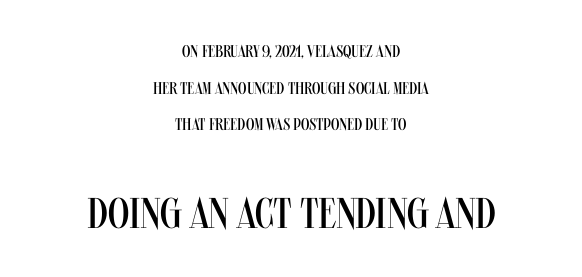
The image shows 43 px regular-weight, condensed sans-serif type, upright; set centered, loose line spacing (2.16x), normal letter spacing, not underlined; the second (bottom) block is 2.53x larger; medium stroke contrast and a large x-height.
